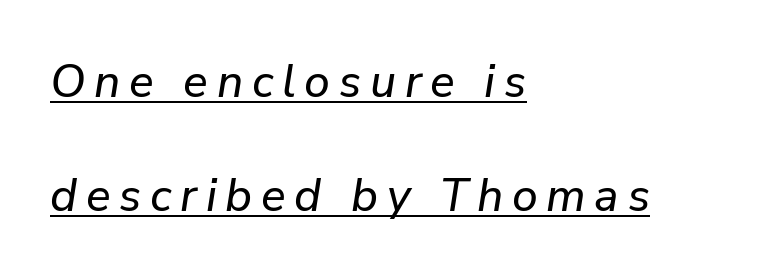
The image shows 46 px text type, italic (leaning right); set left-aligned, loose line spacing (2.48x), underlined; low stroke contrast and a medium x-height.
